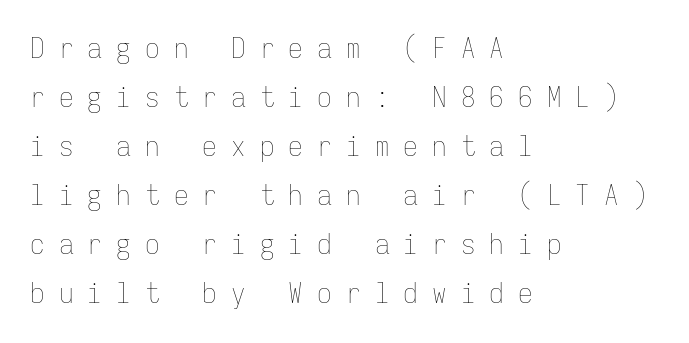
The image shows 29 px thin, condensed type, upright, monospaced; set left-aligned, normal line spacing (1.69x), unusually wide letter spacing (+0.49 em), not underlined; low stroke contrast and a medium x-height.
